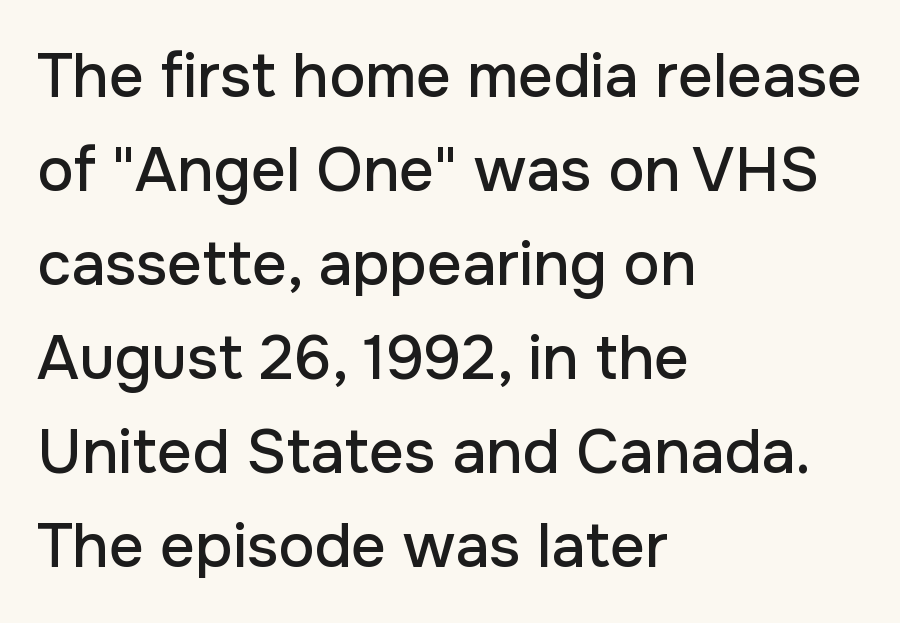
If you drew a ruler down the left edge, every line would touch it. The rendering keeps characters at their native spacing. The type sits square on the baseline with zero lean. The foot of each line stays bare and open.
